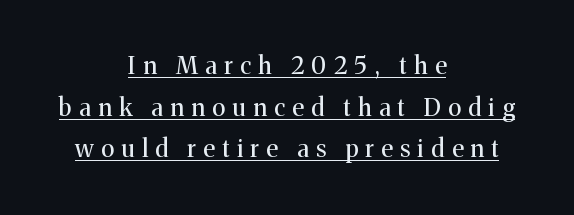
{"italic": "no", "bold": "no", "underline": "yes", "align": "center", "line_spacing_ratio": 1.73, "letter_spacing": "wide", "letter_spacing_em": 0.31, "glyph_px": 24}
